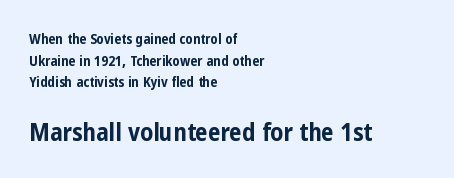
The image shows 25 px bold type, upright; set left-aligned, normal line spacing (1.54x), normal letter spacing, not underlined; the second (bottom) block is 1.79x larger.
